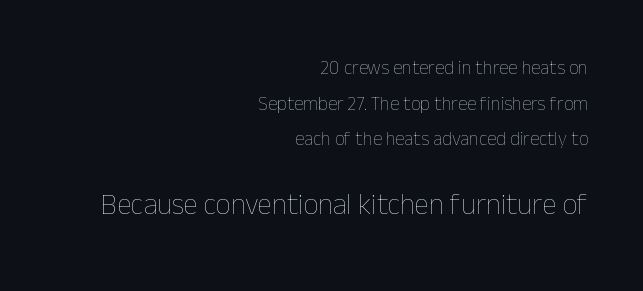
{"italic": "no", "bold": "no", "weight": "thin", "width": "normal", "stroke_contrast": "low", "x_height": "medium", "monospaced": "no", "underline": "no", "align": "right", "line_spacing_ratio": 1.88, "letter_spacing": "normal", "letter_spacing_em": 0.0, "larger_block": "second", "size_ratio": 1.53, "glyph_px": 29}
